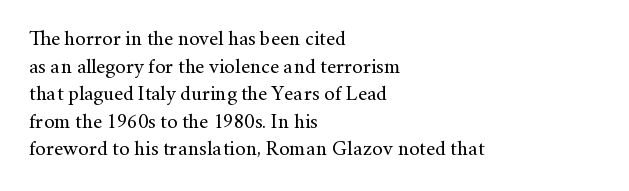
Q: Is the text bold? A: No.
Q: Is the text italic (slanted)? A: No, it is upright.
Q: Is the text underlined? A: No.
Q: How is the paragraph aligned? A: Left-aligned.
Q: Is the spacing between letters normal or unusually wide? A: Normal.
Q: Is the spacing between lines tight, normal or loose? A: Normal.
